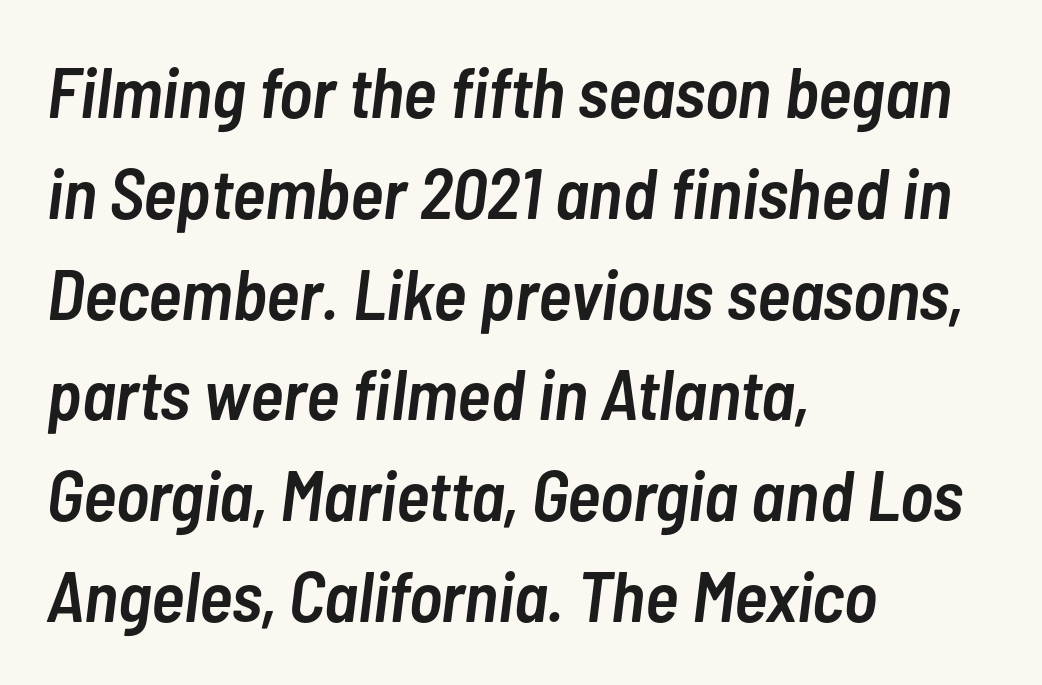
The image shows 71 px semibold, condensed type, italic (leaning right); set left-aligned, normal line spacing (1.42x), normal letter spacing, not underlined; low stroke contrast and a medium x-height.
